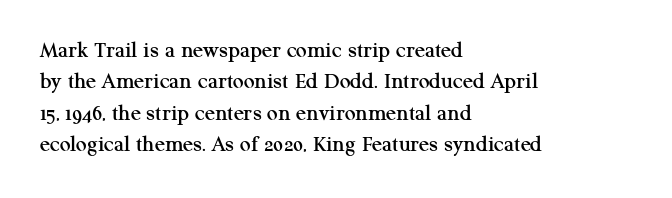
The image shows 24 px text type, upright; set left-aligned, normal line spacing (1.31x), normal letter spacing, not underlined.
